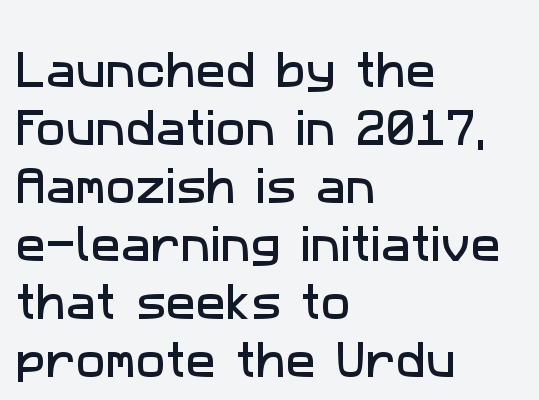
Rule under the text: the space is simply empty. Short and long lines alike share a common starting point at left. Here the designer chose a conventional face with non-uniform glyph widths. Standard letterfit; no display-style spreading of the glyphs. This rendering employs a face without finishing strokes, i.e., a sans-serif. Baseline-to-baseline distance is the conventional proportion of letter height.
